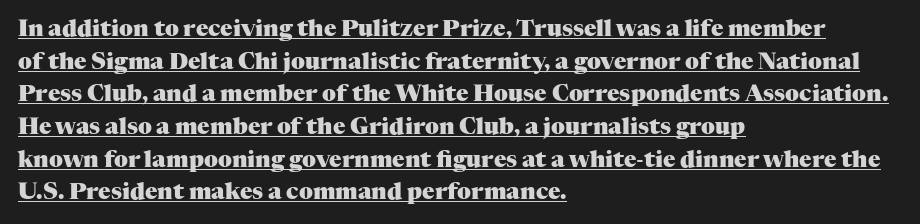
The lettering is marked with a stroke running underneath it. Chunky letters — that's bold for sure. The horizontal fit of the characters is conventional and even. Notice how descenders clear the ascenders below comfortably — that's standard leading. Designer's note — italics off, roman on. Visually the block forms a straight wall on the left and a jagged coastline on the right.
